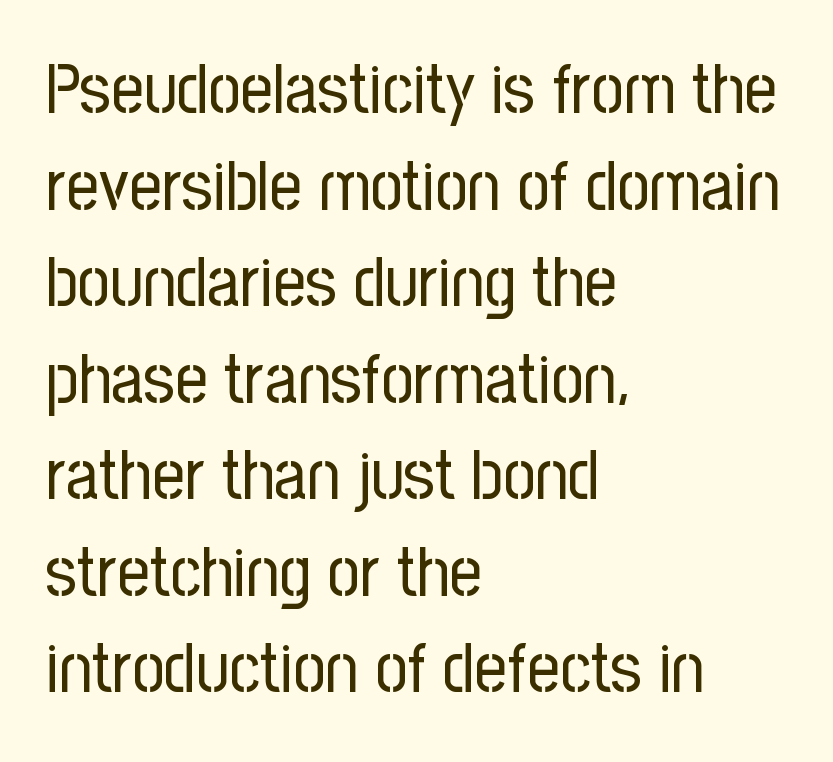
Q: Is the text bold? A: No.
Q: Is the text italic (slanted)? A: No, it is upright.
Q: Is the typeface a serif or a sans-serif typeface? A: Sans-serif.
Q: Is the text underlined? A: No.
Q: How is the paragraph aligned? A: Left-aligned.
Q: Is the spacing between letters normal or unusually wide? A: Normal.
Q: Is the spacing between lines tight, normal or loose? A: Normal.
Q: Width (condensed, normal, or wide)? A: Condensed.
Q: Stroke contrast? A: Low.
Q: x-height? A: Medium.
Q: Monospaced? A: No.
